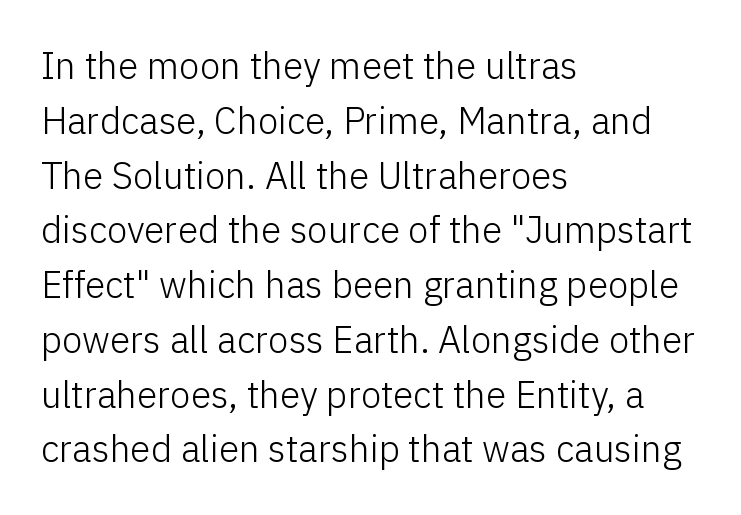
The face used here is proportionally spaced, like ordinary book or web type. Stem width sits at or under what a default text font uses. The passage is arranged the way most books set body copy — flush left. To sum up the face: it is a sans, with no serifs. Glance below the letters and you will spot only blank space. One glance says typical: line gaps are just what's usual.
